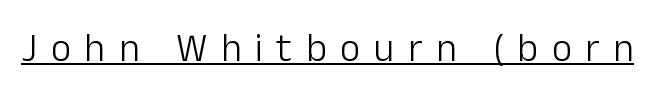
The image shows 39 px light sans-serif type, upright; set unusually wide letter spacing (+0.35 em), underlined; low stroke contrast and a medium x-height.
